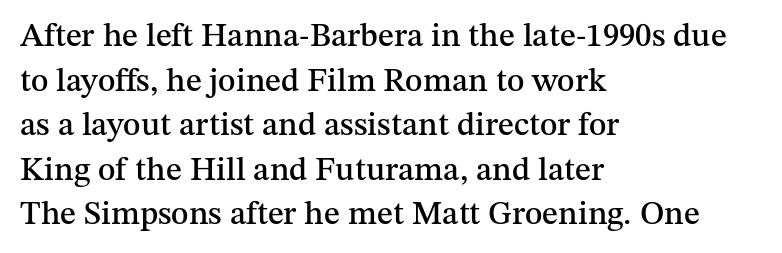
{"serif": "yes", "italic": "no", "width": "normal", "stroke_contrast": "medium", "x_height": "medium", "monospaced": "no", "underline": "no", "align": "left", "line_spacing": "normal", "line_spacing_ratio": 1.35, "letter_spacing": "normal", "letter_spacing_em": 0.0, "glyph_px": 33}
